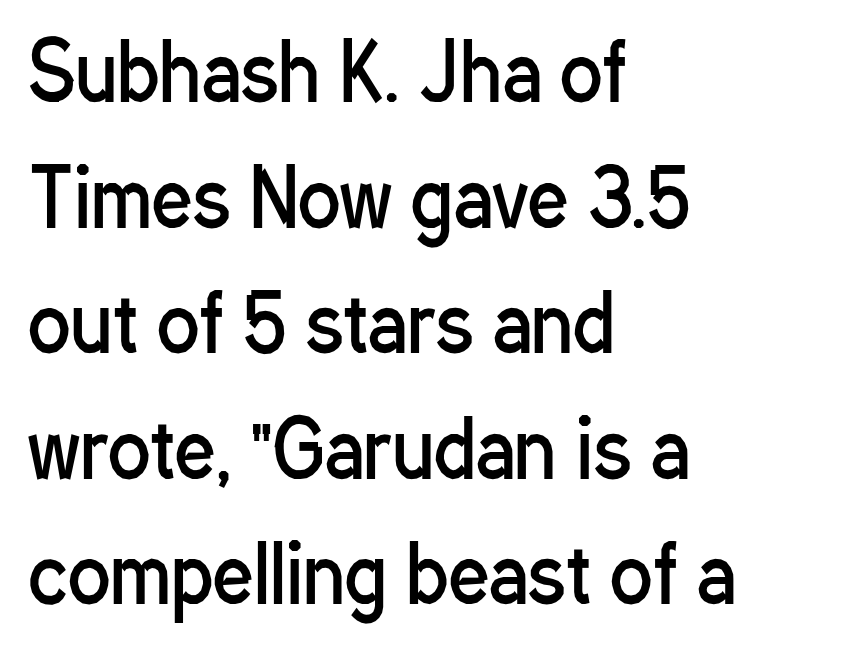
The image shows 79 px regular-weight, condensed sans-serif type, upright; set left-aligned, normal line spacing (1.59x), normal letter spacing, not underlined; low stroke contrast and a medium x-height.
